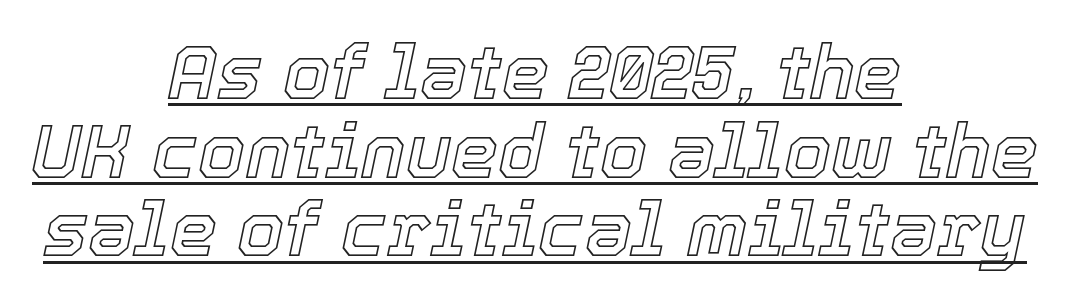
Q: Is the text italic (slanted)? A: Yes, it leans right by about 12 degrees.
Q: Is the text underlined? A: Yes.
Q: How is the paragraph aligned? A: Centered.
Q: Is the spacing between letters normal or unusually wide? A: Normal.
Q: Is the spacing between lines tight, normal or loose? A: Tight.
Q: Width (condensed, normal, or wide)? A: Normal.
Q: x-height? A: Medium.
Q: Monospaced? A: No.
